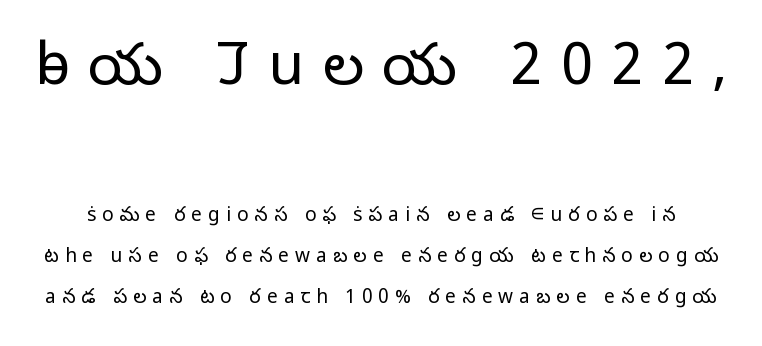
The image shows 58 px light sans-serif type, upright; set loose line spacing (2.15x), unusually wide letter spacing (+0.32 em), not underlined; the first (top) block is 3.05x larger; low stroke contrast and a medium x-height.
